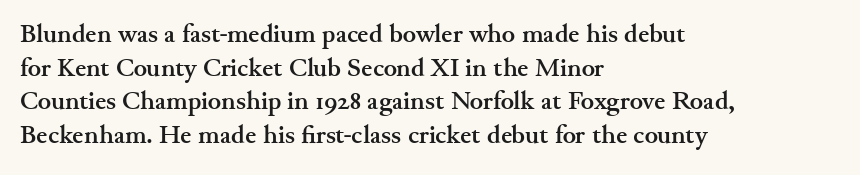
{"italic": "no", "bold": "yes", "underline": "no", "align": "left", "line_spacing": "normal", "line_spacing_ratio": 1.35, "letter_spacing": "normal", "letter_spacing_em": 0.0, "glyph_px": 25}
